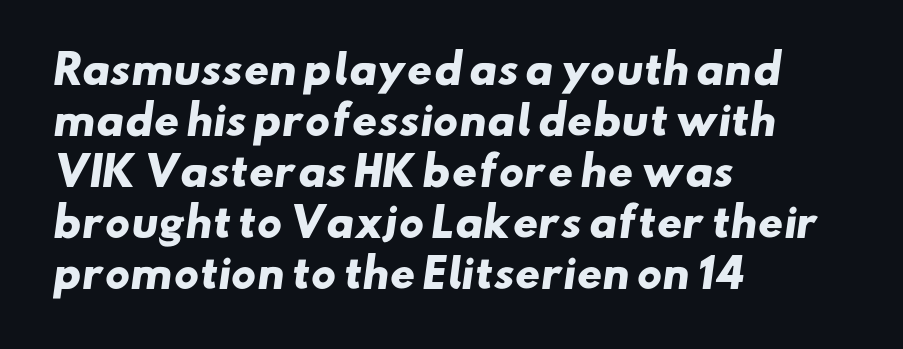
The image shows 39 px heavy, wide sans-serif type; set left-aligned, normal line spacing (1.31x), normal letter spacing, not underlined; low stroke contrast and a small x-height.
